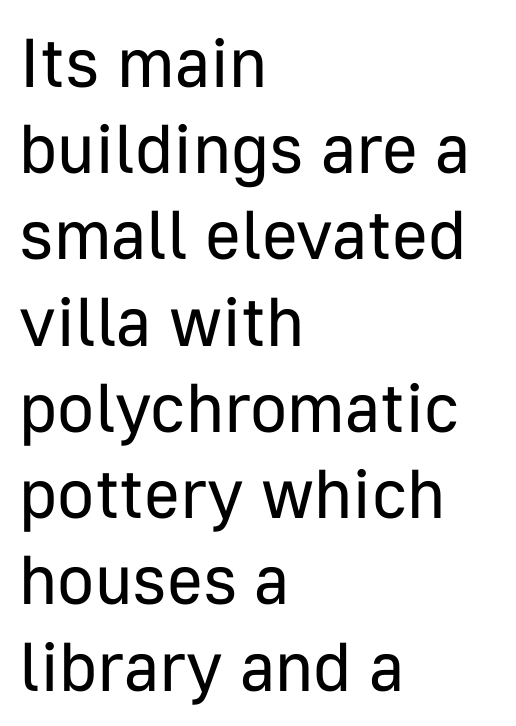
Q: Is the text bold? A: No.
Q: Is the text italic (slanted)? A: No, it is upright.
Q: Is the typeface a serif or a sans-serif typeface? A: Sans-serif.
Q: Is the text underlined? A: No.
Q: How is the paragraph aligned? A: Left-aligned.
Q: Is the spacing between letters normal or unusually wide? A: Normal.
Q: Is the spacing between lines tight, normal or loose? A: Normal.
Q: Width (condensed, normal, or wide)? A: Normal.
Q: Stroke contrast? A: Low.
Q: x-height? A: Medium.
Q: Monospaced? A: No.
